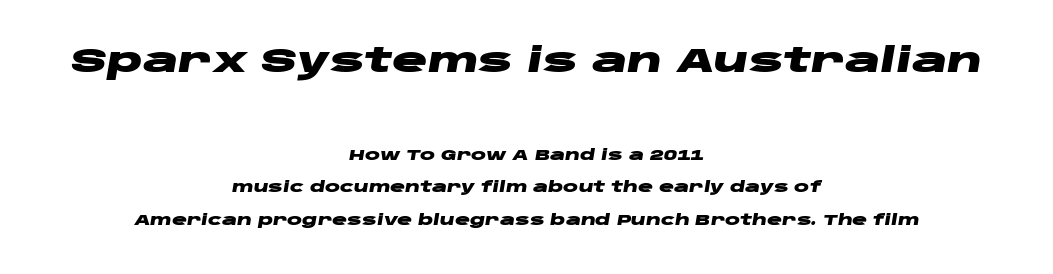
Compared with typical paragraphs, the rows here are farther apart. Tall strokes in this sample are angled rather than plumb. Decoration check: the copy has no underline. Typeset on center — no edge is straight. The face used here has the dense, thick strokes of a bold.
